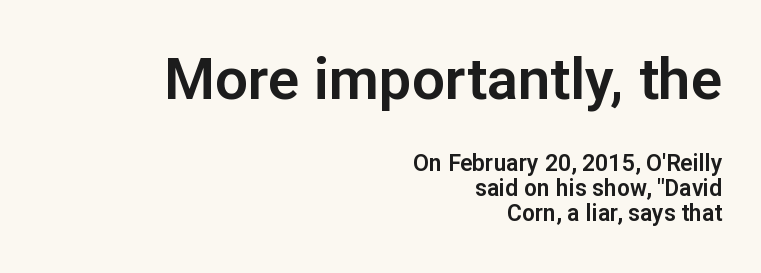
Look at the tracking — it's just the regular setting, nothing added. Interline gaps are noticeably narrow in this sample. Think of a printed novel: that variable character pitch is what you see here. Words float on clear page, feet unadorned. Examine the stroke ends and you'll find no serifs.
